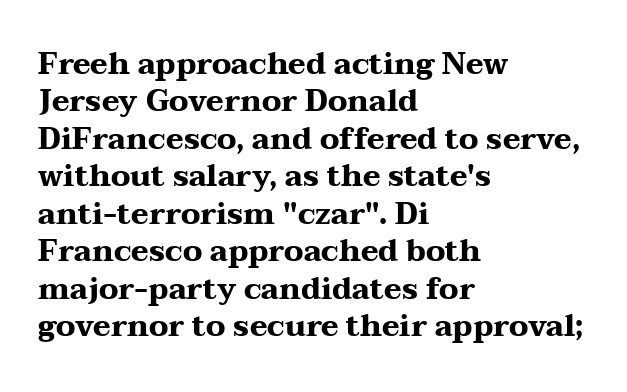
{"serif": "yes", "italic": "no", "bold": "yes", "weight": "heavy", "width": "wide", "stroke_contrast": "medium", "x_height": "medium", "monospaced": "no", "underline": "no", "align": "left", "line_spacing": "normal", "line_spacing_ratio": 1.25, "letter_spacing": "normal", "letter_spacing_em": 0.0, "glyph_px": 30}
